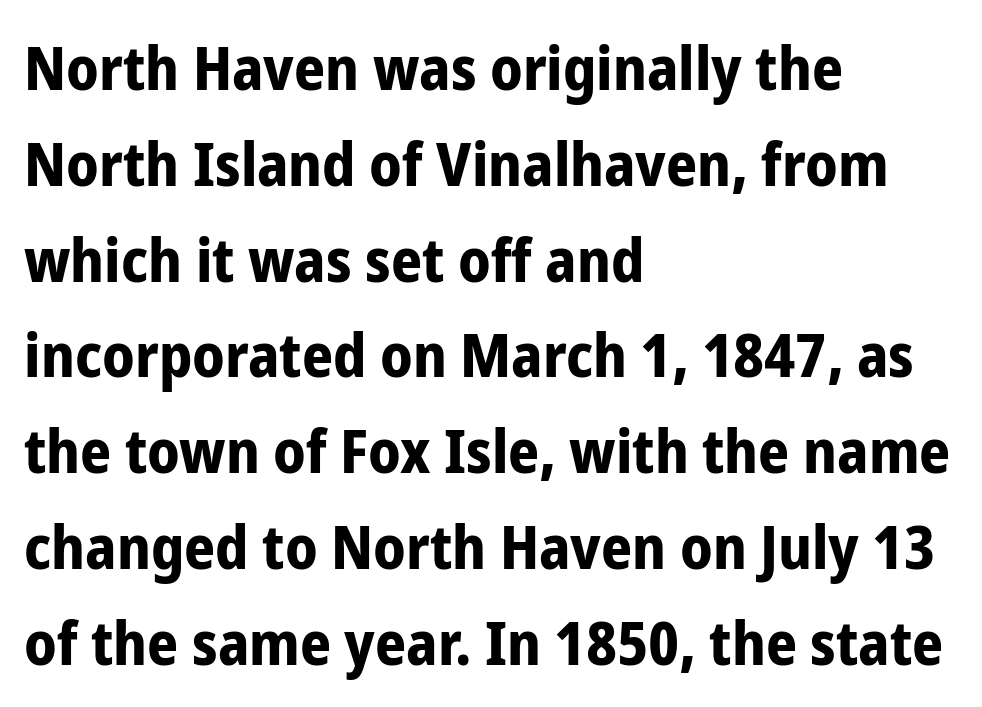
Q: Is the text bold? A: Yes.
Q: Is the text italic (slanted)? A: No, it is upright.
Q: Is the typeface a serif or a sans-serif typeface? A: Sans-serif.
Q: Is the text underlined? A: No.
Q: How is the paragraph aligned? A: Left-aligned.
Q: Is the spacing between letters normal or unusually wide? A: Normal.
Q: Is the spacing between lines tight, normal or loose? A: Normal.
Q: Width (condensed, normal, or wide)? A: Condensed.
Q: Stroke contrast? A: Low.
Q: x-height? A: Medium.
Q: Monospaced? A: No.
